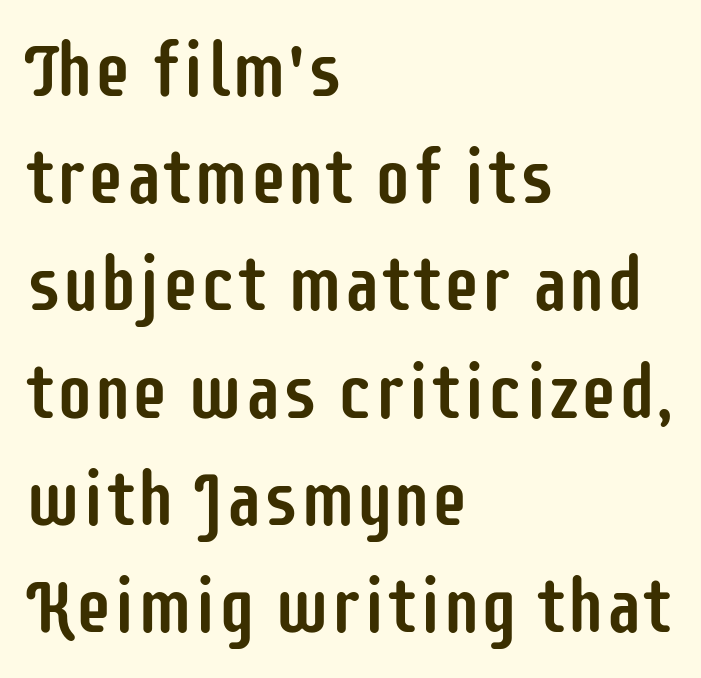
Honestly, the row spacing looks completely unremarkable. You can tell from the bare stems that sans-serif type was used. Between one letter and the next there's only the usual sliver of space. One-word summary of the alignment: left.
